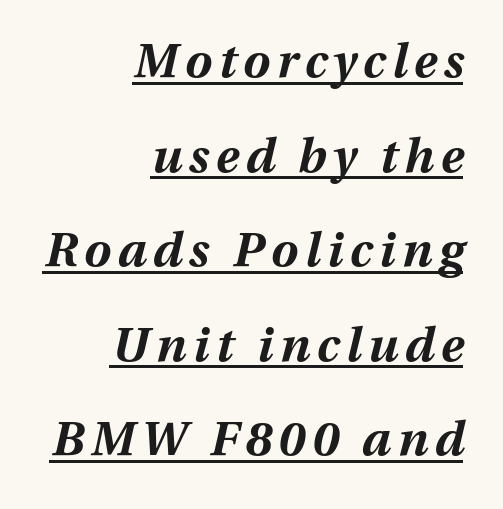
Q: Is the text bold? A: Yes.
Q: Is the text italic (slanted)? A: Yes, it leans right by about 13 degrees.
Q: Is the text underlined? A: Yes.
Q: How is the paragraph aligned? A: Right-aligned.
Q: Is the spacing between lines tight, normal or loose? A: Loose.
Q: Width (condensed, normal, or wide)? A: Normal.
Q: Stroke contrast? A: Medium.
Q: x-height? A: Medium.
Q: Monospaced? A: No.
